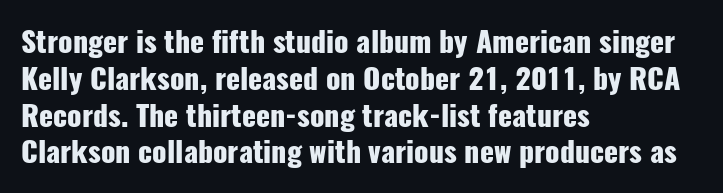
Q: Is the text bold? A: Yes.
Q: Is the text italic (slanted)? A: No, it is upright.
Q: Is the typeface a serif or a sans-serif typeface? A: Sans-serif.
Q: Is the text underlined? A: No.
Q: How is the paragraph aligned? A: Left-aligned.
Q: Is the spacing between letters normal or unusually wide? A: Normal.
Q: Is the spacing between lines tight, normal or loose? A: Normal.
Q: Width (condensed, normal, or wide)? A: Condensed.
Q: Stroke contrast? A: Low.
Q: x-height? A: Medium.
Q: Monospaced? A: No.
